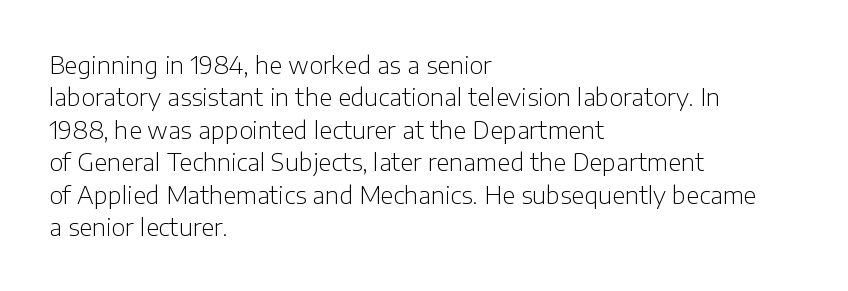
{"italic": "no", "bold": "no", "underline": "no", "align": "left", "line_spacing": "normal", "line_spacing_ratio": 1.35, "letter_spacing": "normal", "letter_spacing_em": 0.0, "glyph_px": 24}
